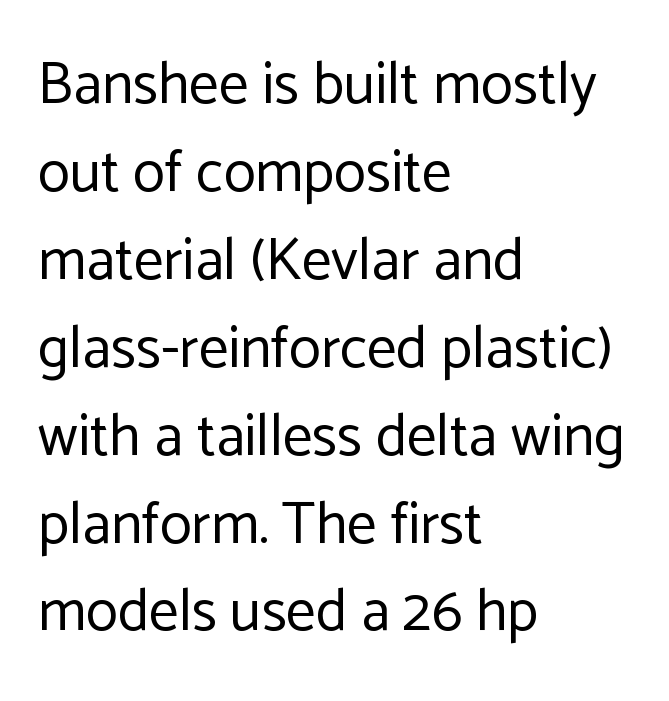
The image shows 59 px regular-weight sans-serif type, upright; set left-aligned, normal line spacing (1.49x), normal letter spacing, not underlined; low stroke contrast and a medium x-height.
